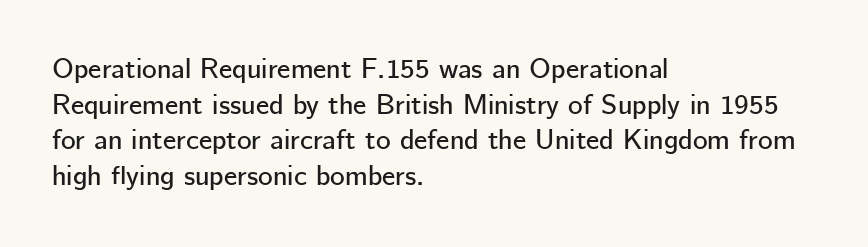
The image shows 28 px sans-serif type, upright; set left-aligned, normal line spacing (1.27x), normal letter spacing, not underlined; low stroke contrast and a medium x-height.
